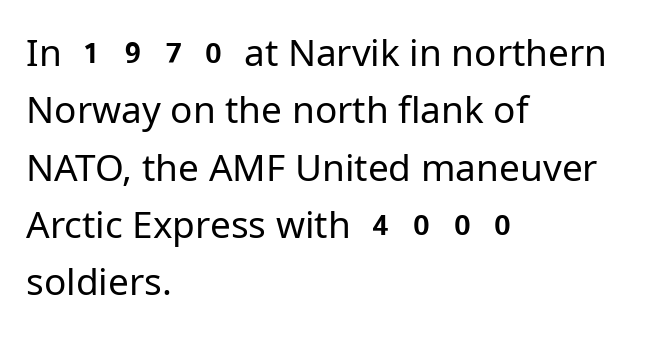
Q: Is the text bold? A: No.
Q: Is the text italic (slanted)? A: No, it is upright.
Q: Is the typeface a serif or a sans-serif typeface? A: Sans-serif.
Q: Is the text underlined? A: No.
Q: How is the paragraph aligned? A: Left-aligned.
Q: Is the spacing between letters normal or unusually wide? A: Normal.
Q: Is the spacing between lines tight, normal or loose? A: Normal.
Q: Width (condensed, normal, or wide)? A: Normal.
Q: Stroke contrast? A: Low.
Q: x-height? A: Medium.
Q: Monospaced? A: No.
